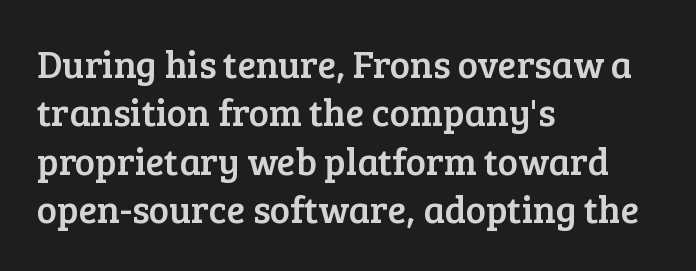
The image shows 38 px serif type, upright; set left-aligned, normal line spacing (1.27x), normal letter spacing, not underlined; low stroke contrast and a medium x-height.
